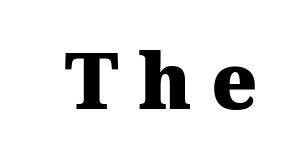
The face used here is proportionally spaced, like ordinary book or web type. Compared with typical body copy, the letter spacing here is much looser. Regarding serifs, this sample has them. The strip under each line holds only bare page. Pretty heavy lettering here — definitely bold.
